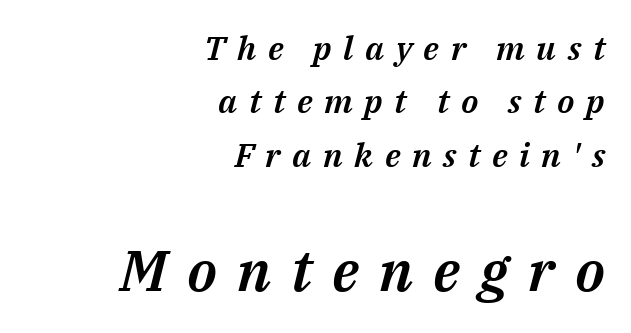
Q: Is the text italic (slanted)? A: Yes, it leans right by about 14 degrees.
Q: Is the text underlined? A: No.
Q: How is the paragraph aligned? A: Right-aligned.
Q: Is the spacing between letters normal or unusually wide? A: Unusually wide.
Q: Is the spacing between lines tight, normal or loose? A: Normal.
Q: Which block of text is set in a larger size, the first (top) or the second (bottom)? A: The second (bottom) one.
Q: Width (condensed, normal, or wide)? A: Normal.
Q: Stroke contrast? A: Medium.
Q: x-height? A: Medium.
Q: Monospaced? A: No.
